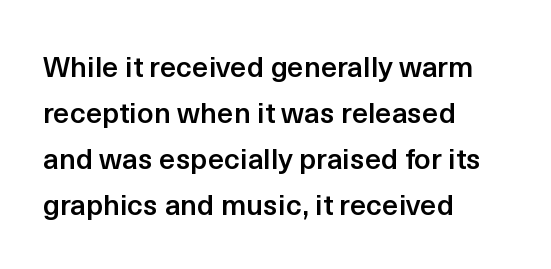
{"serif": "no", "italic": "no", "bold": "semi", "weight": "semibold", "width": "normal", "x_height": "medium", "monospaced": "no", "underline": "no", "align": "left", "line_spacing": "normal", "line_spacing_ratio": 1.59, "letter_spacing": "normal", "letter_spacing_em": 0.0, "glyph_px": 29}
